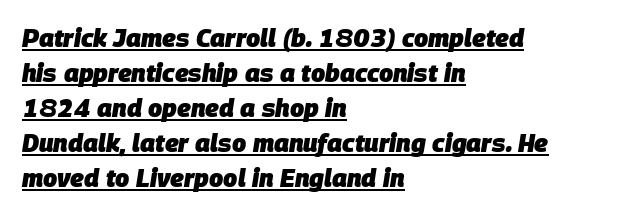
Q: Is the text bold? A: Yes.
Q: Is the text italic (slanted)? A: Yes, it leans right by about 9 degrees.
Q: Is the text underlined? A: Yes.
Q: How is the paragraph aligned? A: Left-aligned.
Q: Is the spacing between letters normal or unusually wide? A: Normal.
Q: Is the spacing between lines tight, normal or loose? A: Normal.
